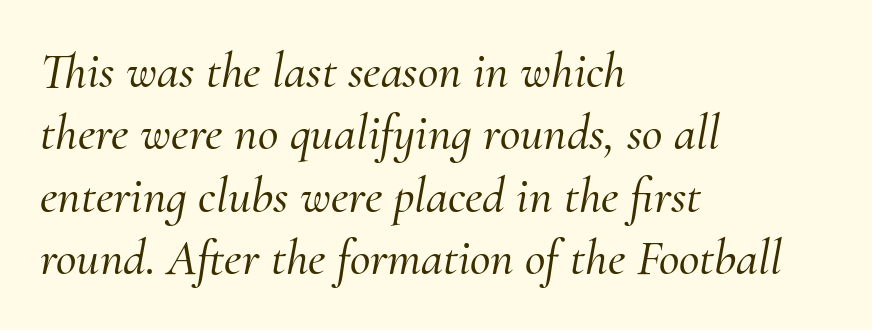
{"serif": "yes", "italic": "yes", "lean": "right", "slant_degrees": 10, "width": "normal", "stroke_contrast": "medium", "x_height": "small", "monospaced": "no", "underline": "no", "align": "left", "line_spacing": "normal", "line_spacing_ratio": 1.25, "letter_spacing": "normal", "letter_spacing_em": 0.0, "glyph_px": 50}
